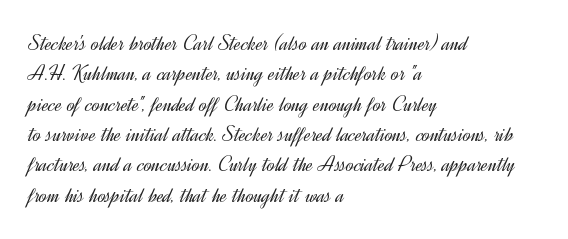
{"bold": "no", "underline": "no", "align": "left", "line_spacing": "normal", "line_spacing_ratio": 1.32, "letter_spacing": "normal", "letter_spacing_em": 0.0, "glyph_px": 23}
